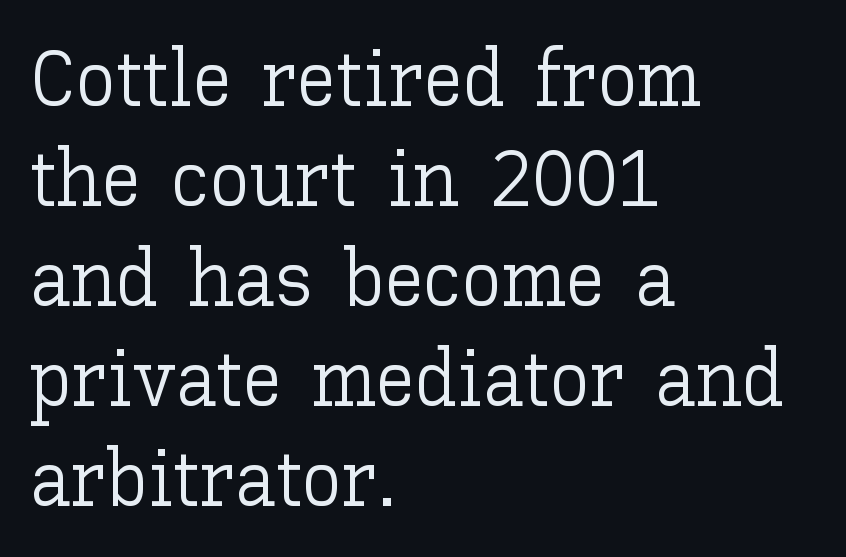
The image shows 80 px light type, upright; set left-aligned, normal line spacing (1.25x), normal letter spacing, not underlined; low stroke contrast and a medium x-height.
